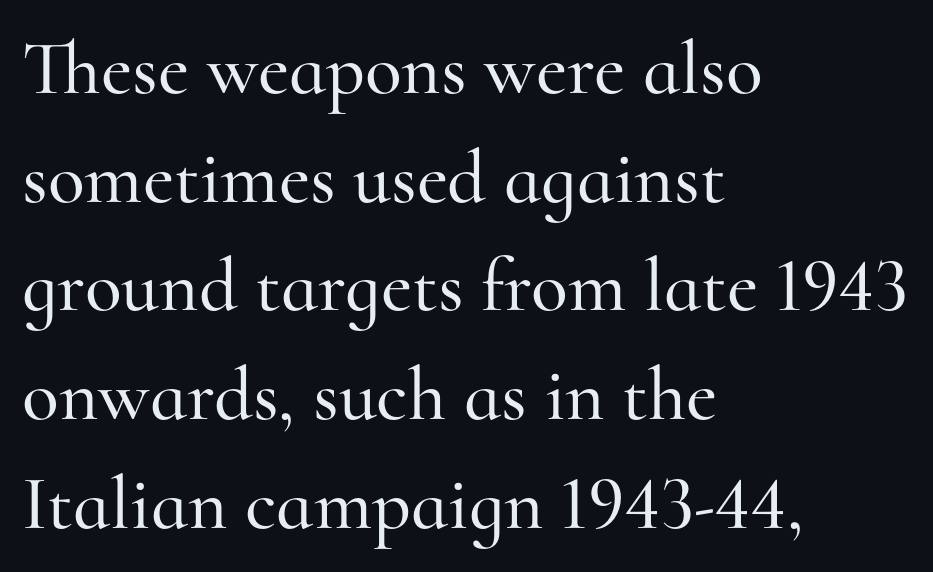
The image shows 76 px serif type, upright; set left-aligned, normal line spacing (1.43x), normal letter spacing, not underlined; high stroke contrast and a small x-height.
